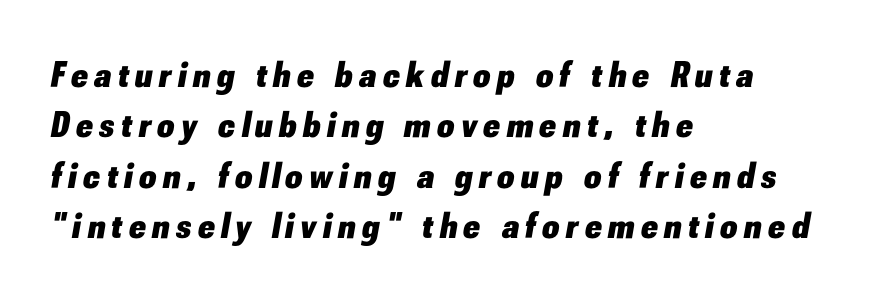
{"italic": "yes", "lean": "right", "slant_degrees": 10, "bold": "yes", "weight": "heavy", "width": "normal", "stroke_contrast": "low", "x_height": "small", "monospaced": "no", "underline": "no", "align": "left", "line_spacing": "normal", "line_spacing_ratio": 1.36, "glyph_px": 37}
